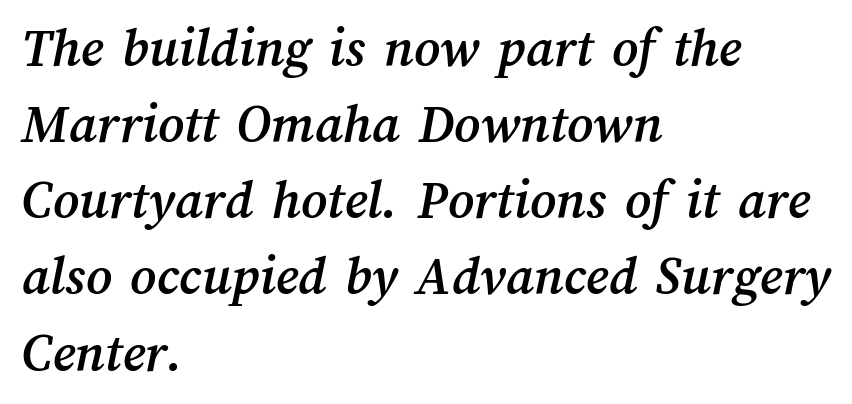
{"width": "normal", "stroke_contrast": "medium", "x_height": "medium", "monospaced": "no", "underline": "no", "align": "left", "line_spacing": "normal", "line_spacing_ratio": 1.36, "letter_spacing": "normal", "letter_spacing_em": 0.0, "glyph_px": 56}
